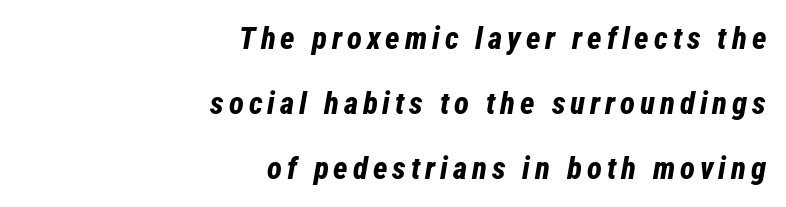
Just letters on the line, the space beneath them empty. Each glyph is drawn with heavy, bold strokes. Compared with a flush-left layout, this one pins lines to the opposite, right side. The passage shown leans; its letterforms are oblique.
